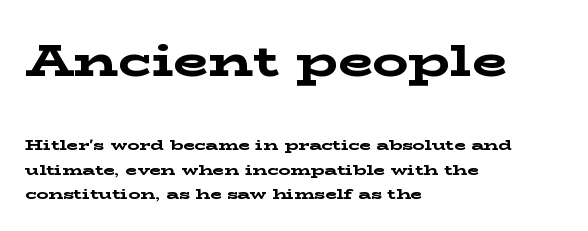
{"serif": "yes", "italic": "no", "bold": "yes", "weight": "bold", "width": "wide", "stroke_contrast": "low", "x_height": "medium", "monospaced": "no", "underline": "no", "align": "left", "line_spacing": "normal", "line_spacing_ratio": 1.61, "letter_spacing": "normal", "letter_spacing_em": 0.0, "larger_block": "first", "size_ratio": 3.0, "glyph_px": 45}
